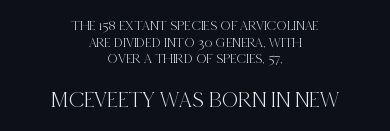
Q: Is the text italic (slanted)? A: No, it is upright.
Q: Is the text underlined? A: No.
Q: How is the paragraph aligned? A: Centered.
Q: Is the spacing between letters normal or unusually wide? A: Normal.
Q: Which block of text is set in a larger size, the first (top) or the second (bottom)? A: The second (bottom) one.
